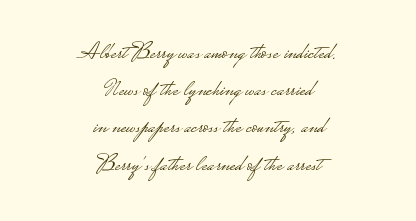
{"bold": "no", "underline": "no", "align": "center", "line_spacing": "normal", "line_spacing_ratio": 1.55, "letter_spacing": "normal", "letter_spacing_em": 0.0, "glyph_px": 24}
